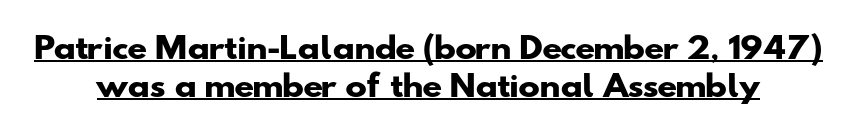
Looks like regular typesetting: each glyph gets only the width it needs. Short note: letters normally spaced. Quick note: interline space is typical. Serif or sans? Sans — the stroke terminals are bare. Check the space under the baseline: a stroke is drawn there. This is heavy type, rendered in bold.
